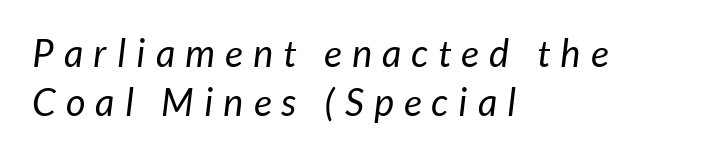
{"serif": "no", "bold": "no", "weight": "regular", "width": "normal", "stroke_contrast": "low", "x_height": "medium", "monospaced": "no", "underline": "no", "align": "left", "line_spacing": "normal", "line_spacing_ratio": 1.3, "letter_spacing": "wide", "letter_spacing_em": 0.27, "glyph_px": 38}
